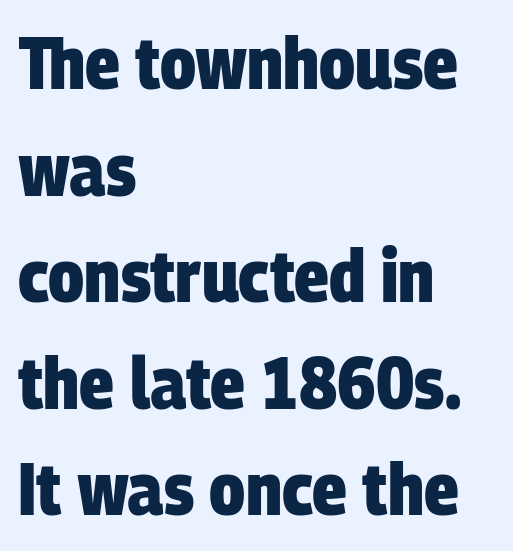
{"serif": "no", "bold": "yes", "weight": "heavy", "width": "condensed", "stroke_contrast": "low", "x_height": "large", "monospaced": "no", "underline": "no", "align": "left", "line_spacing": "normal", "line_spacing_ratio": 1.46, "letter_spacing": "normal", "letter_spacing_em": 0.0, "glyph_px": 73}
